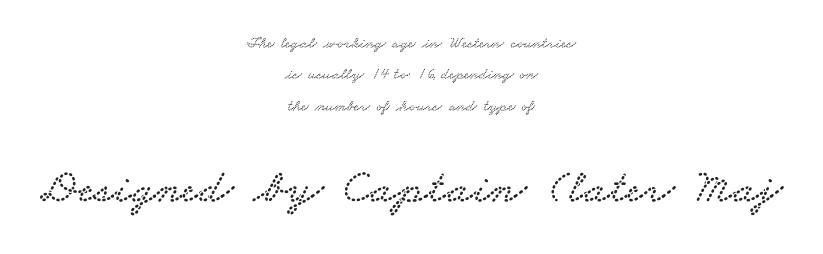
Q: Is the typeface a serif or a sans-serif typeface? A: Serif.
Q: Is the text underlined? A: No.
Q: How is the paragraph aligned? A: Centered.
Q: Is the spacing between letters normal or unusually wide? A: Normal.
Q: Is the spacing between lines tight, normal or loose? A: Loose.
Q: Which block of text is set in a larger size, the first (top) or the second (bottom)? A: The second (bottom) one.
Q: Width (condensed, normal, or wide)? A: Wide.
Q: Stroke contrast? A: Low.
Q: x-height? A: Small.
Q: Monospaced? A: No.
